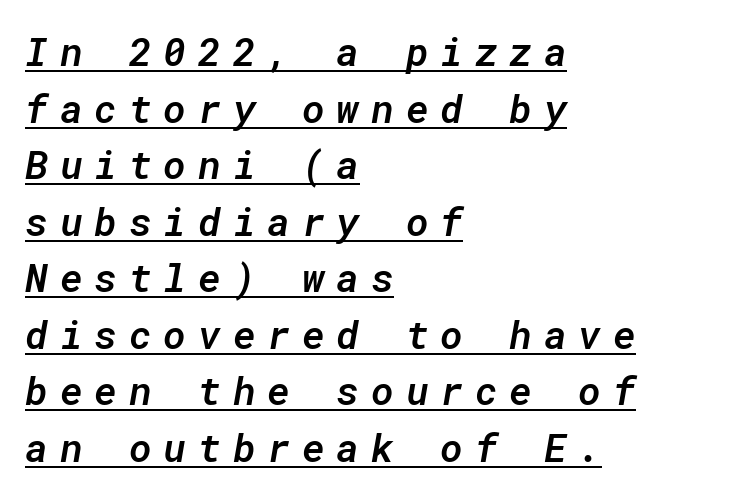
Teacher's note: observe the even left margin — that is flush-left alignment. The horizontal fit of the characters is loose and conspicuously gappy. Monospaced: the letters line up in strict vertical columns. Has an underline been added? It has.
